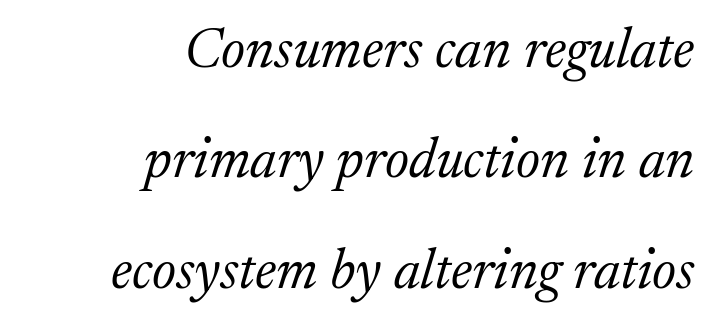
{"serif": "yes", "italic": "yes", "lean": "right", "slant_degrees": 17, "bold": "no", "weight": "light", "width": "normal", "stroke_contrast": "medium", "x_height": "medium", "monospaced": "no", "underline": "no", "align": "right", "line_spacing": "loose", "line_spacing_ratio": 1.97, "letter_spacing": "normal", "letter_spacing_em": 0.0, "glyph_px": 56}
